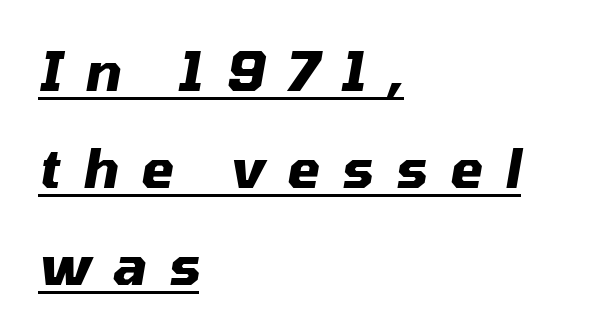
Q: Is the text bold? A: Yes.
Q: Is the text italic (slanted)? A: Yes, it leans right by about 10 degrees.
Q: Is the text underlined? A: Yes.
Q: How is the paragraph aligned? A: Left-aligned.
Q: Is the spacing between letters normal or unusually wide? A: Unusually wide.
Q: Width (condensed, normal, or wide)? A: Normal.
Q: Stroke contrast? A: Medium.
Q: x-height? A: Medium.
Q: Monospaced? A: No.
